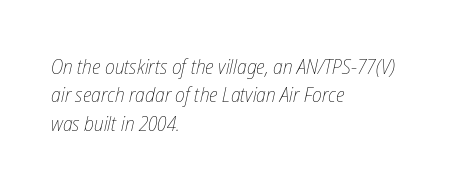
The typesetting does not lean heavy: it is not bold. Characters are canted at an angle relative to the baseline's perpendicular. The area under the type is left untouched. In CSS terms this would be text-align: left.
